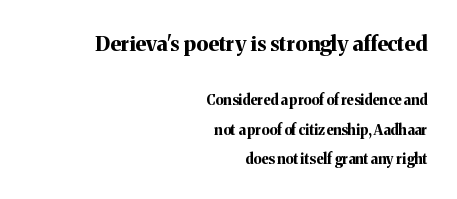
Every character sits straight up, as roman type does. Plenty of ink on the page — the face is bold. Does the bottom block carry the larger type? No, the top block does. The foot of each line stays bare and open. The block of text is sparse from top to bottom, with ample space between rows.
